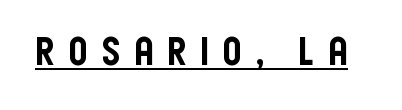
Nope, no serifs anywhere on these letters. Look at the tracking — it's clearly loosened, letters drifting apart. When letters stand straight like this, we call the style roman or upright. The glyphs are accompanied by a horizontal stroke just below them.
